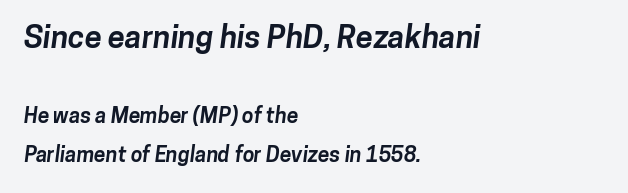
{"serif": "no", "bold": "yes", "weight": "bold", "width": "normal", "stroke_contrast": "low", "x_height": "medium", "monospaced": "no", "underline": "no", "align": "left", "line_spacing_ratio": 1.87, "letter_spacing": "normal", "letter_spacing_em": 0.0, "larger_block": "first", "size_ratio": 1.48, "glyph_px": 31}
